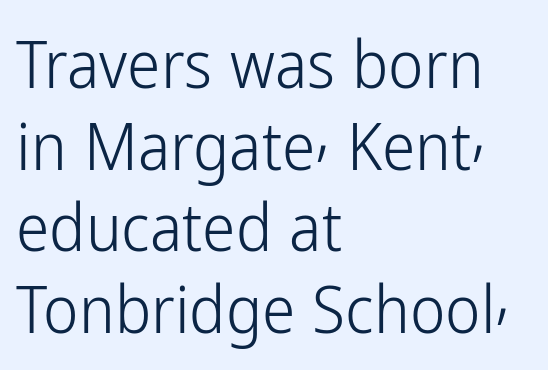
Lines of text with bare space underneath. Typeset ragged right — the left edge is the straight one. Every character sits straight up, as roman type does. A typesetter would call this zero additional tracking.
